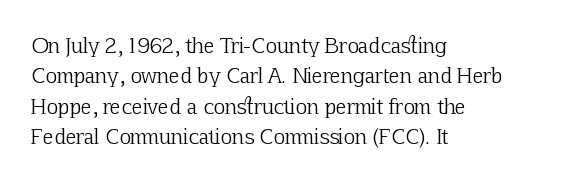
Q: Is the text bold? A: No.
Q: Is the text italic (slanted)? A: No, it is upright.
Q: Is the text underlined? A: No.
Q: How is the paragraph aligned? A: Left-aligned.
Q: Is the spacing between letters normal or unusually wide? A: Normal.
Q: Is the spacing between lines tight, normal or loose? A: Normal.
